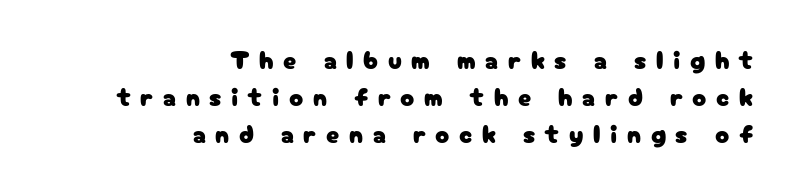
{"italic": "no", "underline": "no", "align": "right", "line_spacing": "normal", "line_spacing_ratio": 1.42, "letter_spacing": "wide", "letter_spacing_em": 0.37, "glyph_px": 26}
